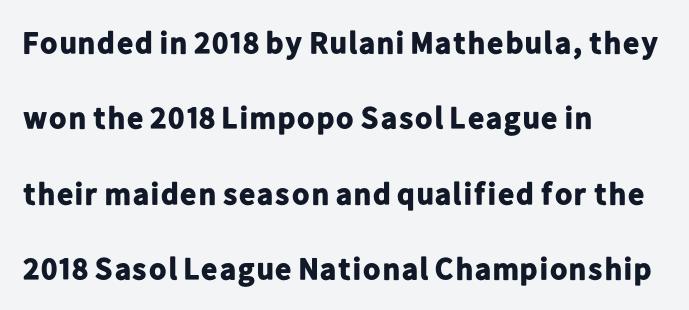
The image shows 31 px bold sans-serif type, upright; set left-aligned, loose line spacing (2.43x), normal letter spacing, not underlined; low stroke contrast and a medium x-height.
